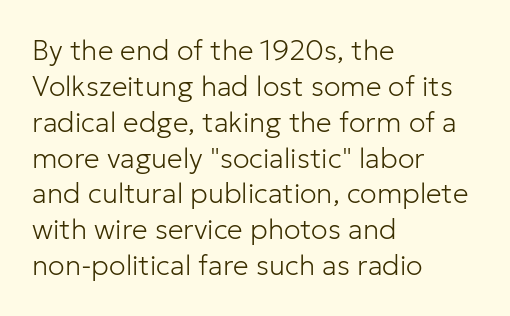
{"serif": "no", "italic": "no", "bold": "no", "weight": "light", "width": "normal", "stroke_contrast": "low", "x_height": "medium", "monospaced": "no", "underline": "no", "align": "left", "line_spacing": "normal", "line_spacing_ratio": 1.28, "letter_spacing": "normal", "letter_spacing_em": 0.0, "glyph_px": 28}
